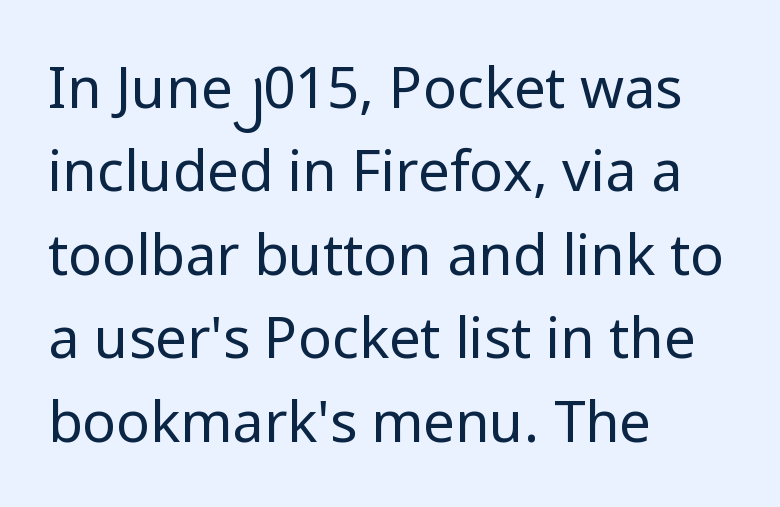
{"serif": "no", "italic": "no", "bold": "no", "weight": "regular", "width": "normal", "stroke_contrast": "low", "x_height": "medium", "monospaced": "no", "underline": "no", "align": "left", "line_spacing": "normal", "line_spacing_ratio": 1.49, "letter_spacing": "normal", "letter_spacing_em": 0.0, "glyph_px": 56}
